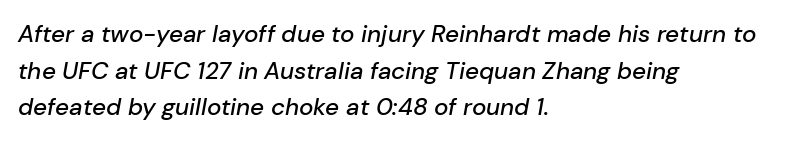
{"italic": "yes", "lean": "right", "slant_degrees": 10, "underline": "no", "align": "left", "line_spacing": "normal", "line_spacing_ratio": 1.53, "letter_spacing": "normal", "letter_spacing_em": 0.0, "glyph_px": 24}
